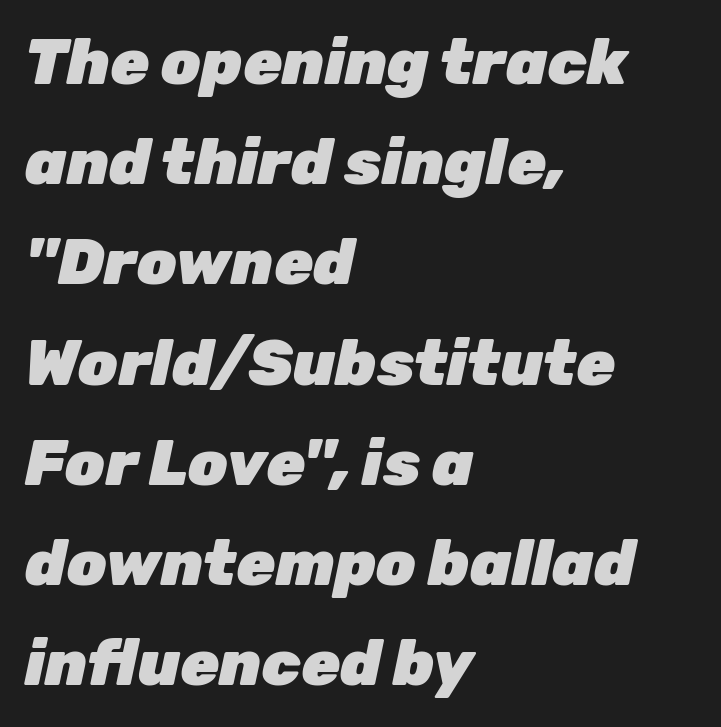
Varying glyph widths throughout — classic text-font behaviour. These lines were composed using italics. A typesetter would call this leading conventional body-copy spacing. Chunky letters — that's bold for sure.
